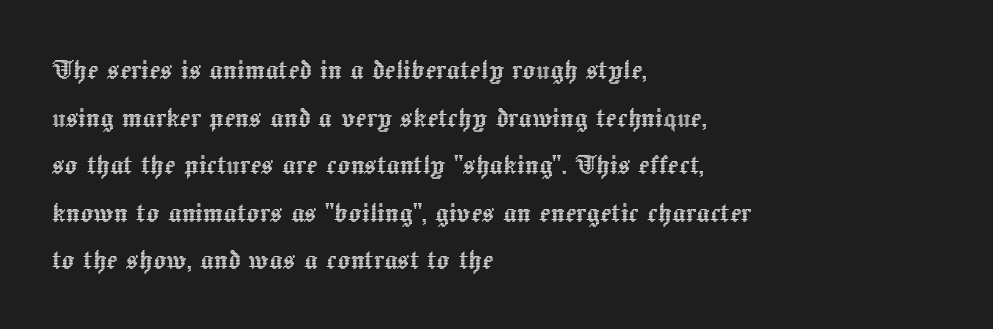
{"italic": "no", "width": "normal", "x_height": "medium", "monospaced": "no", "underline": "no", "align": "left", "line_spacing": "normal", "line_spacing_ratio": 1.44, "letter_spacing": "normal", "letter_spacing_em": 0.0, "glyph_px": 33}
